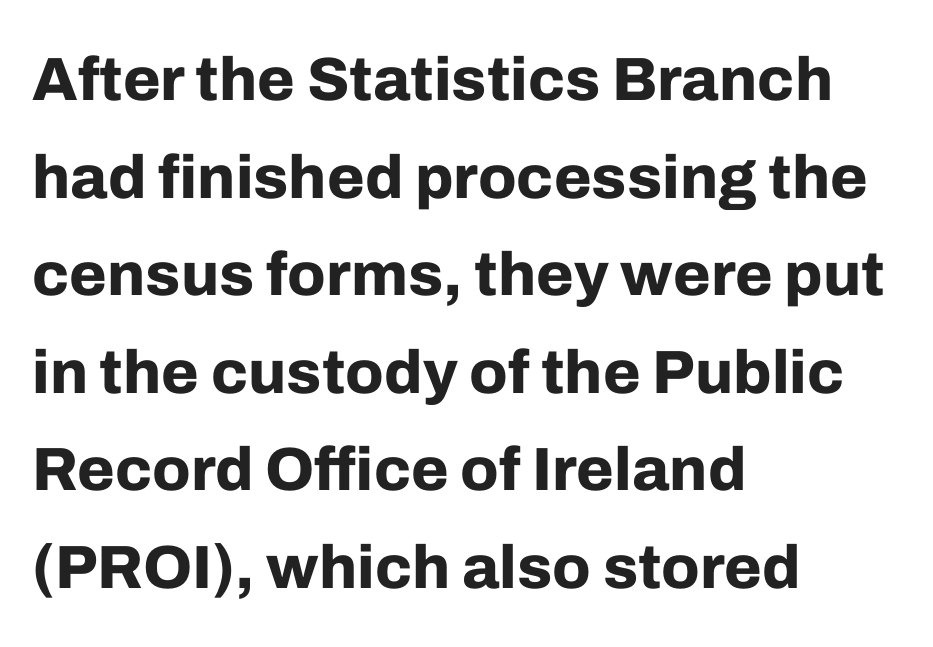
Q: Is the text bold? A: Yes.
Q: Is the text italic (slanted)? A: No, it is upright.
Q: Is the typeface a serif or a sans-serif typeface? A: Sans-serif.
Q: Is the text underlined? A: No.
Q: How is the paragraph aligned? A: Left-aligned.
Q: Is the spacing between letters normal or unusually wide? A: Normal.
Q: Is the spacing between lines tight, normal or loose? A: Normal.
Q: Width (condensed, normal, or wide)? A: Normal.
Q: Stroke contrast? A: Low.
Q: x-height? A: Medium.
Q: Monospaced? A: No.
